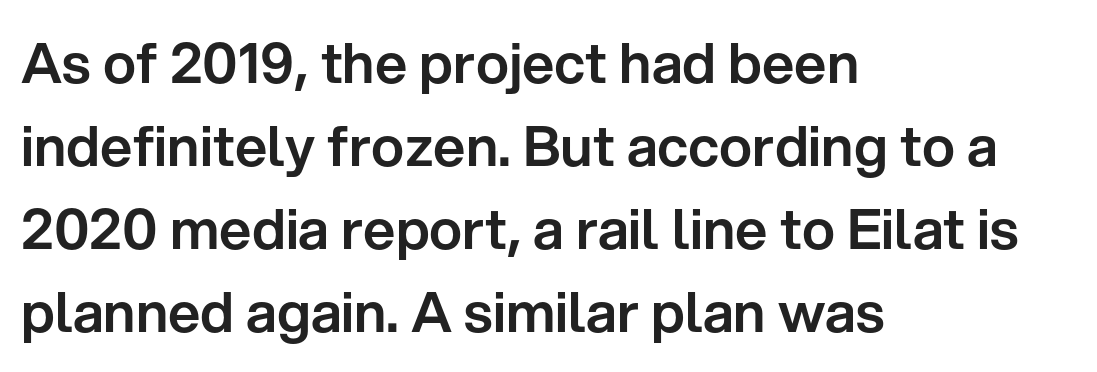
The image shows 56 px sans-serif type, upright; set left-aligned, normal line spacing (1.48x), normal letter spacing, not underlined; low stroke contrast and a medium x-height.
